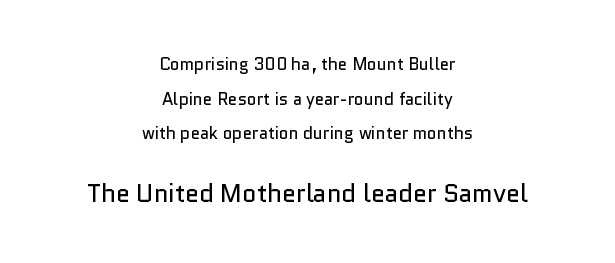
The image shows 25 px text type, upright; set centered, loose line spacing (2.03x), normal letter spacing, not underlined; the second (bottom) block is 1.47x larger.
